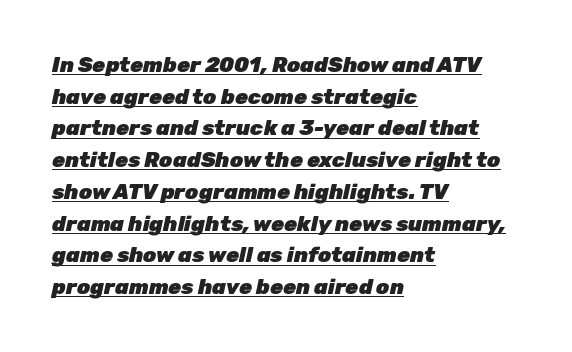
Q: Is the text bold? A: Yes.
Q: Is the text italic (slanted)? A: Yes, it leans right by about 12 degrees.
Q: Is the text underlined? A: Yes.
Q: How is the paragraph aligned? A: Left-aligned.
Q: Is the spacing between letters normal or unusually wide? A: Normal.
Q: Is the spacing between lines tight, normal or loose? A: Normal.
